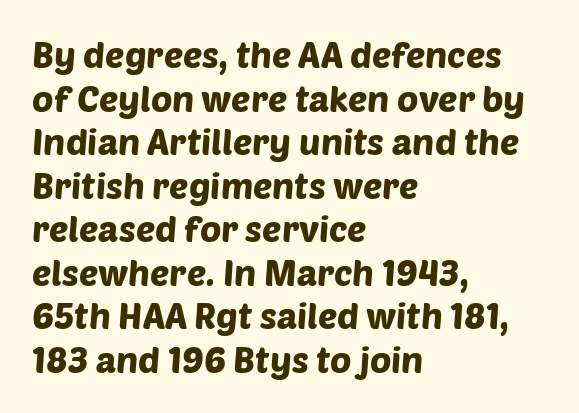
{"serif": "no", "width": "normal", "stroke_contrast": "low", "x_height": "large", "monospaced": "no", "underline": "no", "align": "left", "line_spacing_ratio": 1.21, "letter_spacing": "normal", "letter_spacing_em": 0.0, "glyph_px": 36}
